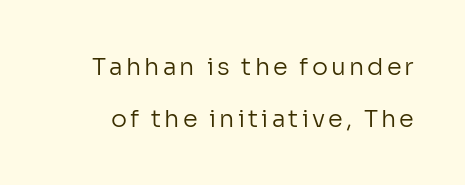
The image shows 24 px text type, upright; set loose line spacing (2.16x), not underlined.
